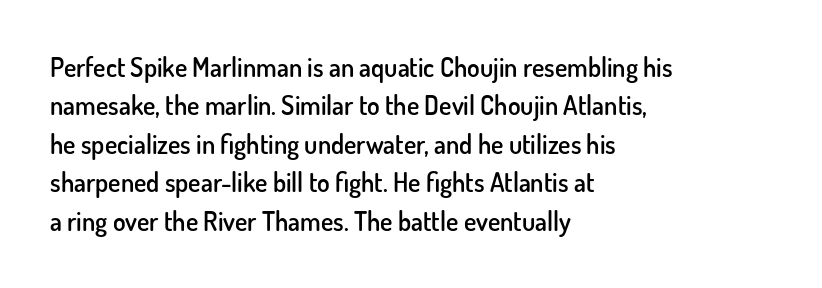
The image shows 26 px text type, upright; set left-aligned, normal line spacing (1.48x), normal letter spacing, not underlined.
